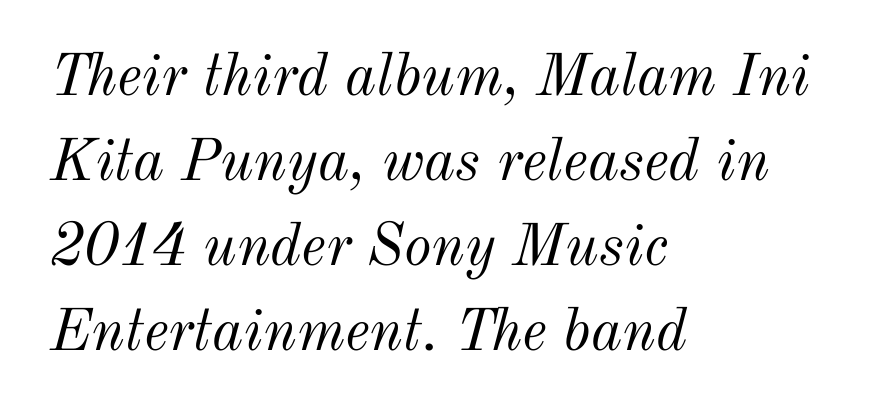
{"italic": "yes", "lean": "right", "slant_degrees": 12, "bold": "no", "weight": "light", "width": "normal", "stroke_contrast": "medium", "x_height": "small", "monospaced": "no", "underline": "no", "align": "left", "line_spacing": "normal", "line_spacing_ratio": 1.44, "letter_spacing": "normal", "letter_spacing_em": 0.0, "glyph_px": 59}
